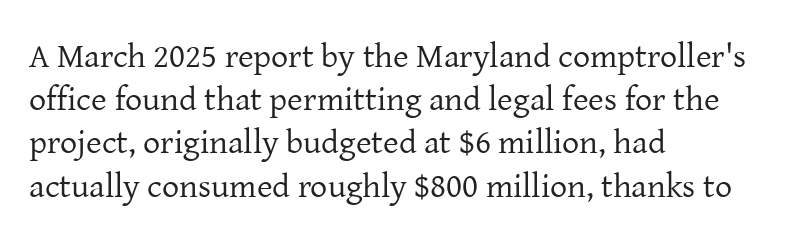
Compared with a centered layout, this one pins lines to the left instead. Nothing heavy about these letters — not bold at all. The axis of the letterforms is exactly vertical. Does the type have serifs? Yes, each stem ends in a small foot. Does extra space separate the letters? No, they use regular spacing. The space between consecutive lines is moderate.
